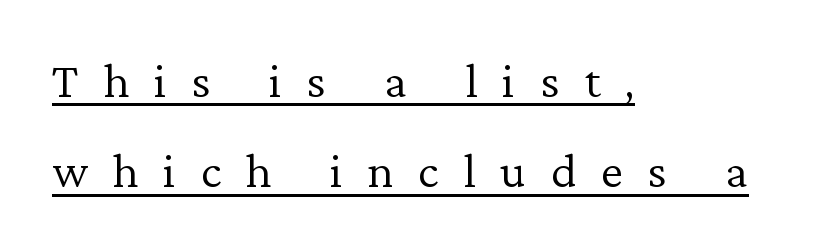
Q: Is the text bold? A: No.
Q: Is the text italic (slanted)? A: No, it is upright.
Q: Is the typeface a serif or a sans-serif typeface? A: Serif.
Q: Is the text underlined? A: Yes.
Q: How is the paragraph aligned? A: Left-aligned.
Q: Is the spacing between letters normal or unusually wide? A: Unusually wide.
Q: Width (condensed, normal, or wide)? A: Normal.
Q: Stroke contrast? A: Low.
Q: x-height? A: Medium.
Q: Monospaced? A: No.
